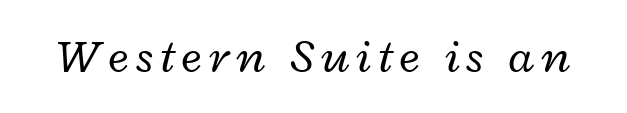
The letters advance in unequal steps, a hallmark of proportional type. The strokes carry an ordinary text weight at most. This rendering features lettering with no underline. Italic: yes, the glyphs are oblique.
